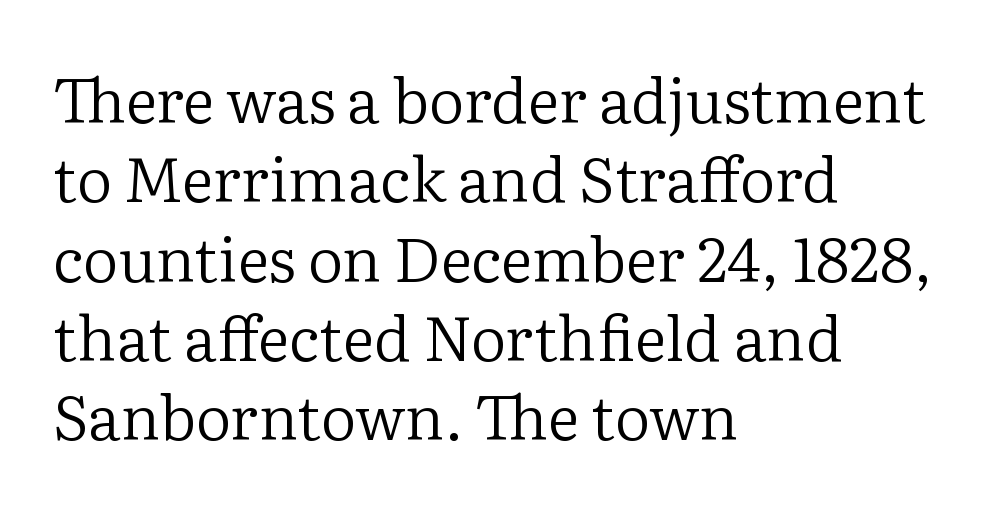
The image shows 62 px regular-weight serif type, upright; set left-aligned, normal line spacing (1.28x), normal letter spacing, not underlined; low stroke contrast and a medium x-height.
